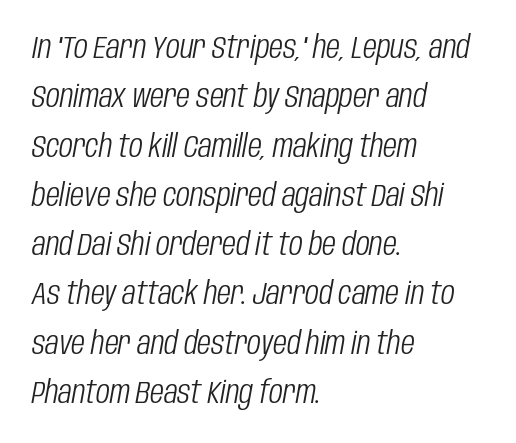
{"italic": "yes", "lean": "right", "slant_degrees": 10, "bold": "no", "weight": "light", "width": "condensed", "stroke_contrast": "low", "x_height": "large", "monospaced": "no", "underline": "no", "align": "left", "line_spacing": "normal", "line_spacing_ratio": 1.54, "letter_spacing": "normal", "letter_spacing_em": 0.0, "glyph_px": 32}
